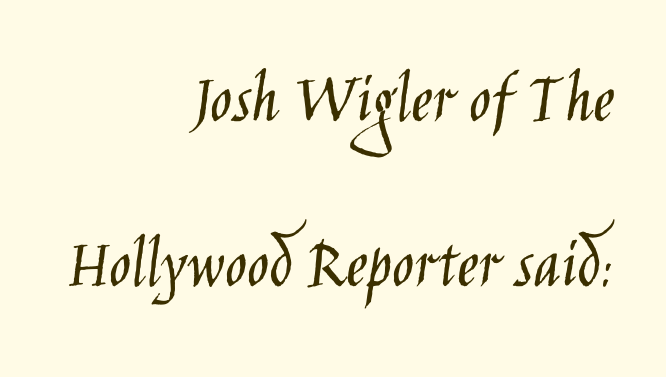
The image shows 73 px light, condensed sans-serif type; set right-aligned, loose line spacing (2.26x), normal letter spacing, not underlined; low stroke contrast and a large x-height.
